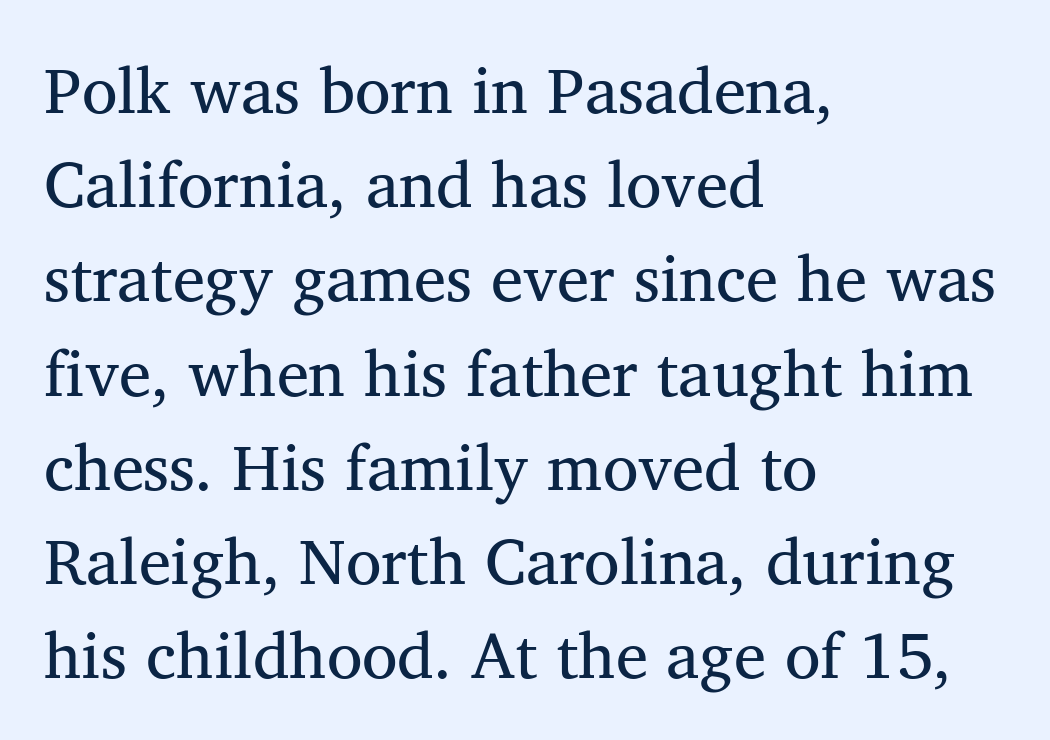
{"serif": "yes", "italic": "no", "bold": "no", "weight": "regular", "width": "normal", "stroke_contrast": "medium", "x_height": "medium", "monospaced": "no", "underline": "no", "align": "left", "line_spacing": "normal", "line_spacing_ratio": 1.45, "letter_spacing": "normal", "letter_spacing_em": 0.0, "glyph_px": 65}
